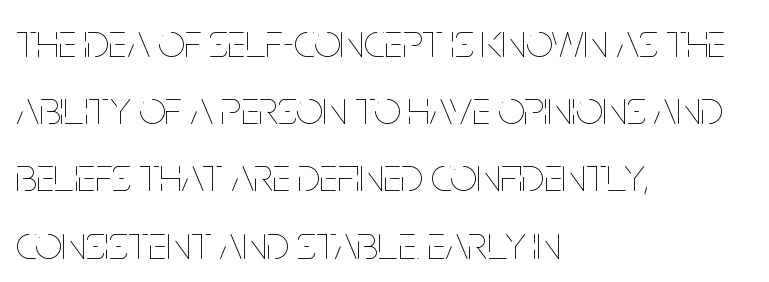
Stem width sits at or under what a default text font uses. The space beneath each line is pristine and unruled. Evenly set lines give the paragraph a standard silhouette. The face used here is proportionally spaced, like ordinary book or web type. No extra tracking has been applied to these lines. The setting favours the left margin, as ordinary paragraphs usually do.
